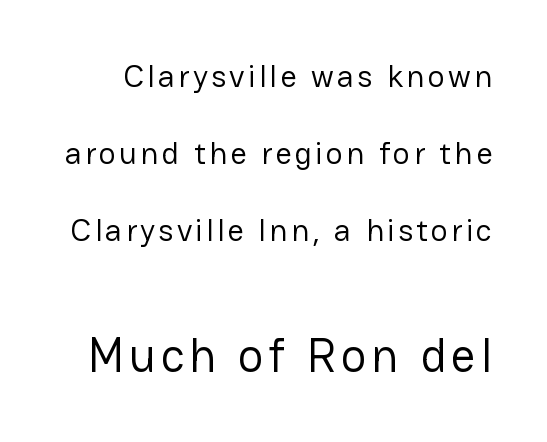
Q: Is the text bold? A: No.
Q: Is the text italic (slanted)? A: No, it is upright.
Q: Is the typeface a serif or a sans-serif typeface? A: Sans-serif.
Q: Is the text underlined? A: No.
Q: Is the spacing between lines tight, normal or loose? A: Loose.
Q: Which block of text is set in a larger size, the first (top) or the second (bottom)? A: The second (bottom) one.
Q: Width (condensed, normal, or wide)? A: Normal.
Q: Stroke contrast? A: Low.
Q: x-height? A: Medium.
Q: Monospaced? A: No.
